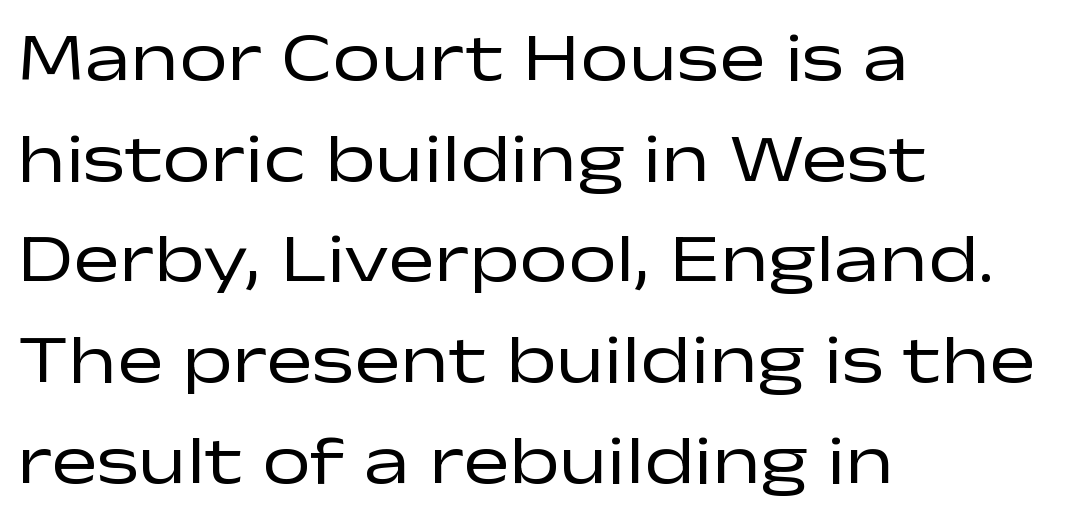
{"serif": "no", "italic": "no", "bold": "no", "weight": "regular", "width": "wide", "stroke_contrast": "low", "x_height": "medium", "monospaced": "no", "underline": "no", "align": "left", "line_spacing": "normal", "line_spacing_ratio": 1.46, "letter_spacing": "normal", "letter_spacing_em": 0.0, "glyph_px": 69}
